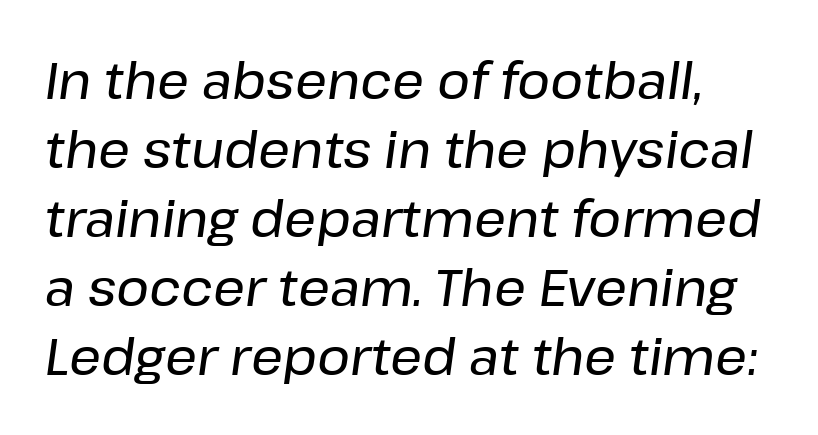
Q: Is the text italic (slanted)? A: Yes, it leans right by about 8 degrees.
Q: Is the text underlined? A: No.
Q: Is the spacing between letters normal or unusually wide? A: Normal.
Q: Is the spacing between lines tight, normal or loose? A: Normal.
Q: Width (condensed, normal, or wide)? A: Normal.
Q: Stroke contrast? A: Low.
Q: x-height? A: Medium.
Q: Monospaced? A: No.
